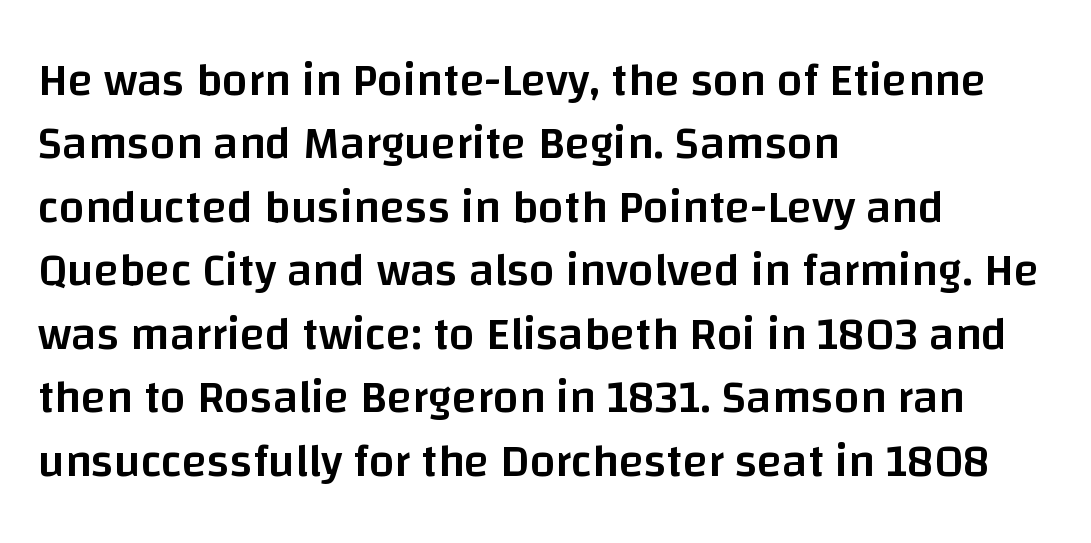
The image shows 46 px semibold sans-serif type, upright; set left-aligned, normal line spacing (1.38x), normal letter spacing, not underlined; low stroke contrast and a large x-height.
